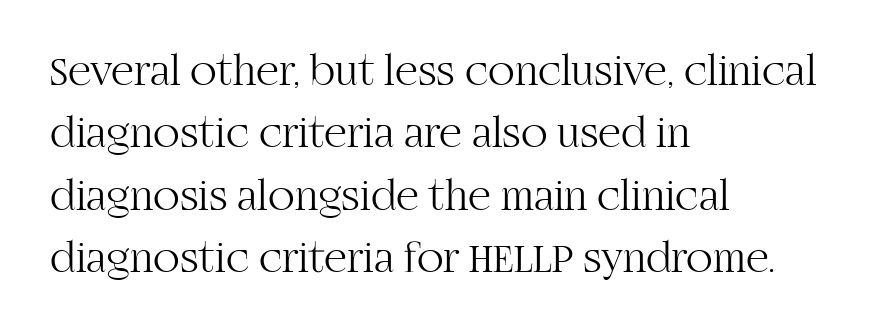
{"serif": "yes", "italic": "no", "bold": "no", "weight": "light", "width": "normal", "stroke_contrast": "high", "x_height": "large", "monospaced": "no", "underline": "no", "align": "left", "line_spacing": "normal", "line_spacing_ratio": 1.42, "letter_spacing": "normal", "letter_spacing_em": 0.0, "glyph_px": 44}
